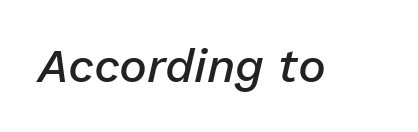
Do the characters align in a grid? No, the font is proportional. Posture: slanted. Rule under the text: the space is simply empty. Is the letter spacing exaggerated? No — it looks like the ordinary default. Compared with an ordinary text face, these strokes are moderately heavier — a semibold.
